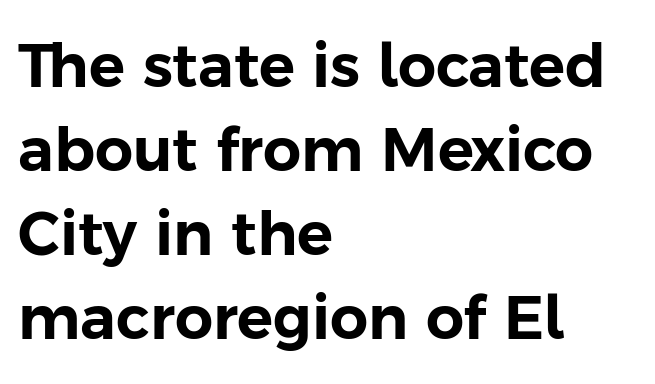
The image shows 60 px sans-serif type, upright; set left-aligned, normal line spacing (1.4x), normal letter spacing, not underlined; low stroke contrast and a medium x-height.
